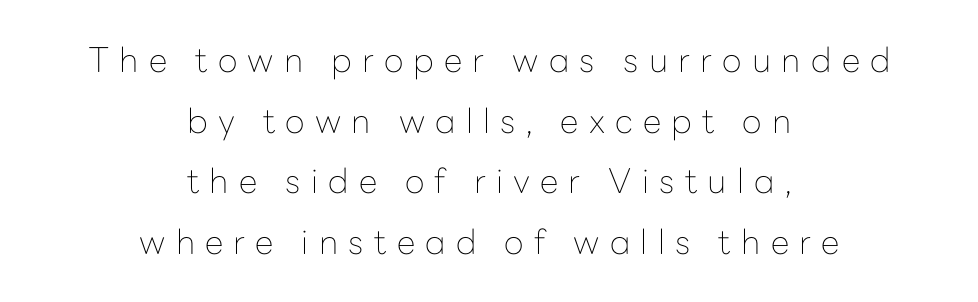
{"serif": "no", "italic": "no", "bold": "no", "weight": "thin", "width": "normal", "stroke_contrast": "low", "x_height": "medium", "monospaced": "no", "underline": "no", "align": "center", "line_spacing_ratio": 1.78, "letter_spacing": "wide", "letter_spacing_em": 0.3, "glyph_px": 34}
